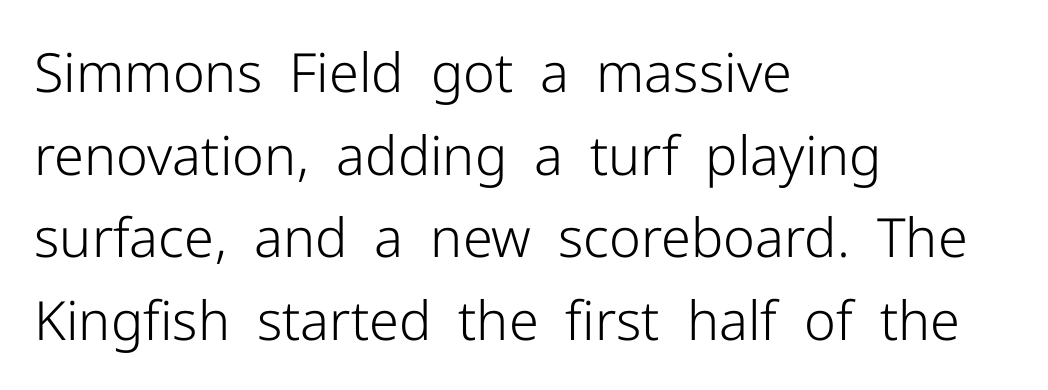
Left-aligned paragraph, ragged on the right. Bold? No — there's no thickening of the strokes. Baseline-to-baseline distance is the conventional proportion of letter height. You could not count columns in this text — the font is proportionally spaced. Rule under the text: the space is simply empty. Font category for this specimen: sans-serif.
